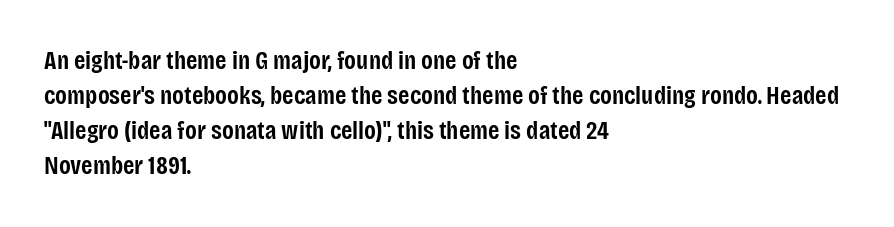
{"italic": "no", "bold": "semi", "underline": "no", "align": "left", "line_spacing": "normal", "line_spacing_ratio": 1.35, "letter_spacing": "normal", "letter_spacing_em": 0.0, "glyph_px": 26}
